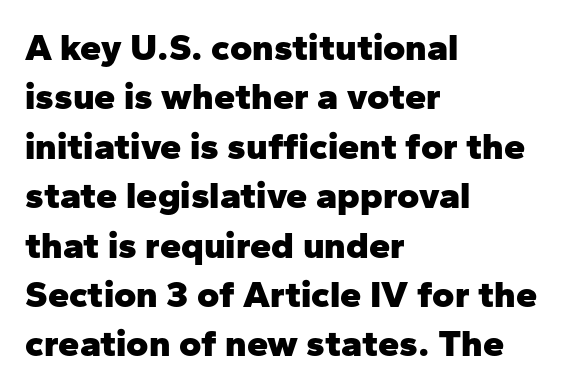
The image shows 38 px heavy sans-serif type, upright; set left-aligned, normal line spacing (1.3x), normal letter spacing, not underlined; low stroke contrast and a medium x-height.
